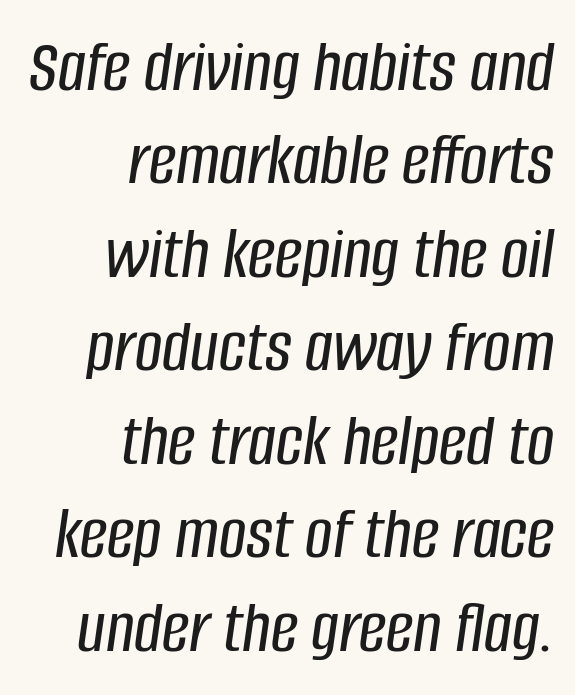
{"italic": "yes", "lean": "right", "slant_degrees": 8, "width": "condensed", "stroke_contrast": "low", "x_height": "large", "monospaced": "no", "underline": "no", "align": "right", "line_spacing_ratio": 1.23, "letter_spacing": "normal", "letter_spacing_em": 0.0, "glyph_px": 76}
